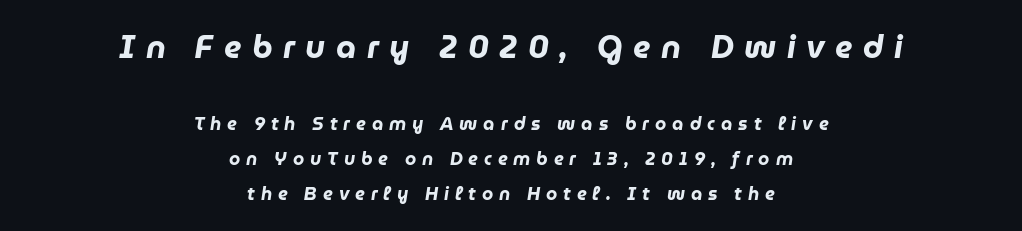
What weight is shown? A full bold with thick strokes. Horizontal bands of white between lines are thick stripes. Tracking value appears strongly positive — letters spread wide. When letters slant like this, we call the style italic. Whoever set this made the first block the dominant, larger element.
